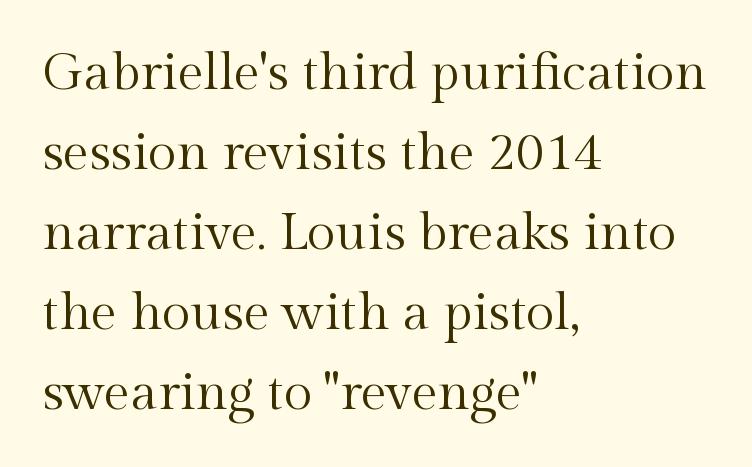
This sample has the flowing, uneven cadence of proportional lettering. The passage shown is typeset with a serif family. What stands out about the letter spacing? Nothing — it is the standard amount. You can tell it's not italic because the verticals are truly vertical. Is the block centered? No — it sits flush against the left margin.
